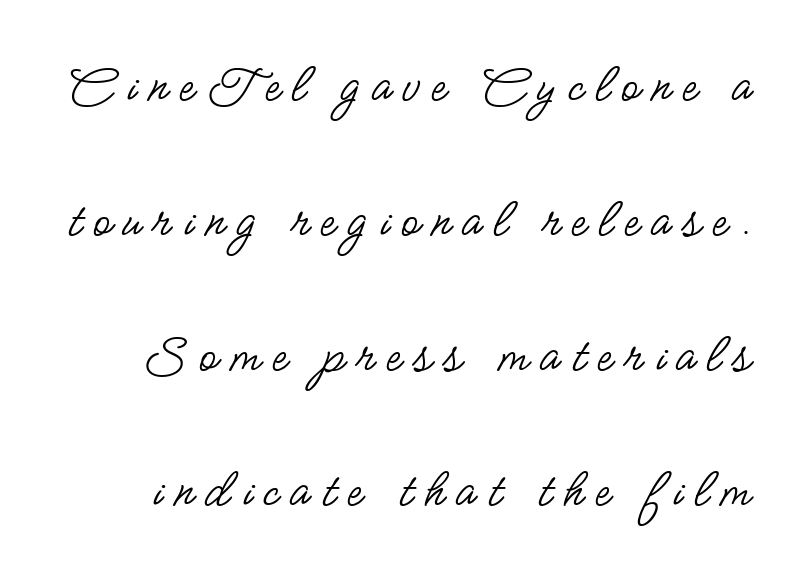
Q: Is the text bold? A: No.
Q: Is the text italic (slanted)? A: Yes.
Q: Is the typeface a serif or a sans-serif typeface? A: Sans-serif.
Q: Is the text underlined? A: No.
Q: Is the spacing between letters normal or unusually wide? A: Unusually wide.
Q: Is the spacing between lines tight, normal or loose? A: Loose.
Q: Width (condensed, normal, or wide)? A: Condensed.
Q: Stroke contrast? A: Low.
Q: x-height? A: Small.
Q: Monospaced? A: No.
